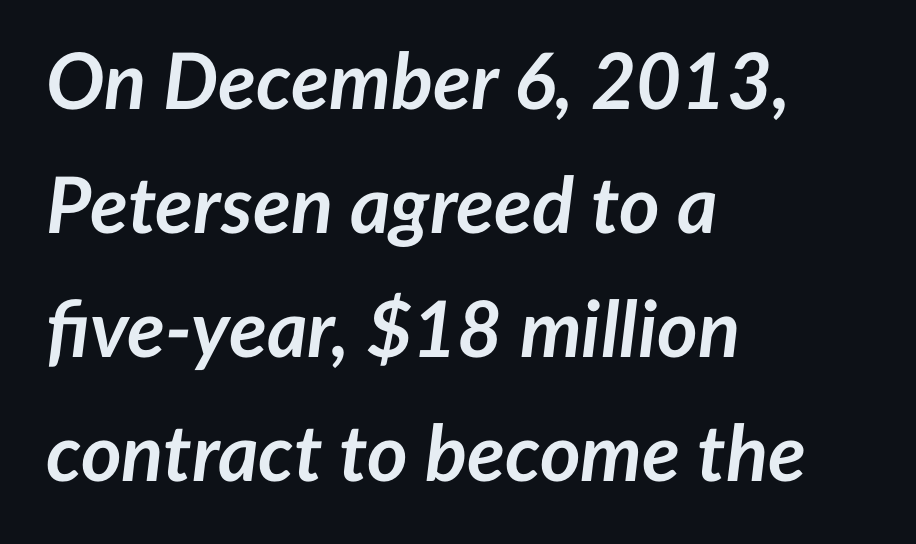
The line texture is even and compact thanks to regular tracking. Plain, unruled lines of type. Horizontal alignment here is leftward, the default for most running prose. Evenly set lines give the paragraph a standard silhouette.
